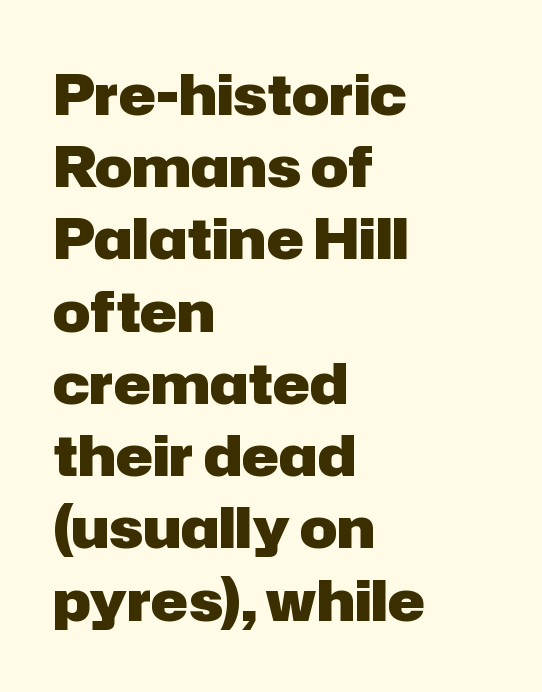
The image shows 56 px heavy sans-serif type, upright; set left-aligned, normal line spacing (1.29x), normal letter spacing, not underlined; low stroke contrast and a medium x-height.
